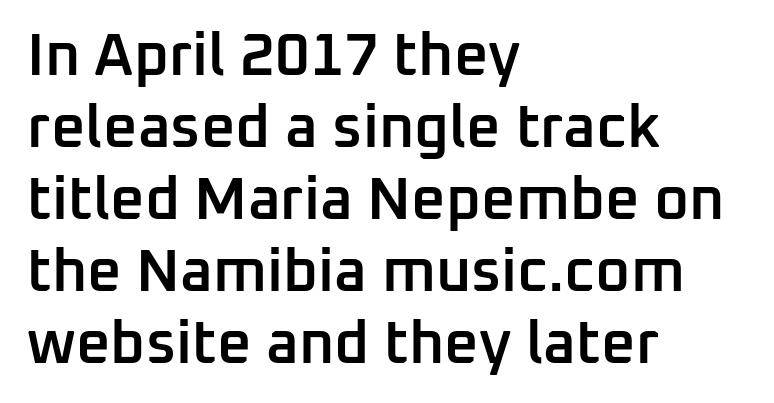
Each line starts at the same left margin while the right side varies. The lettering stays uniformly vertical, giving the passage a roman look. Each word holds together tightly as a unit, with standard inter-letter gaps. The passage shown is typeset with a sans-serif family.
